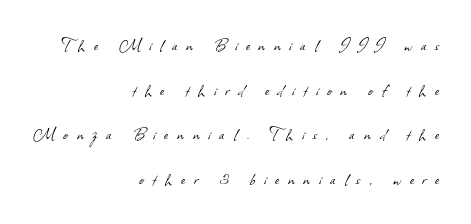
The image shows 20 px text type; set right-aligned, loose line spacing (2.23x), unusually wide letter spacing (+0.44 em), not underlined.
